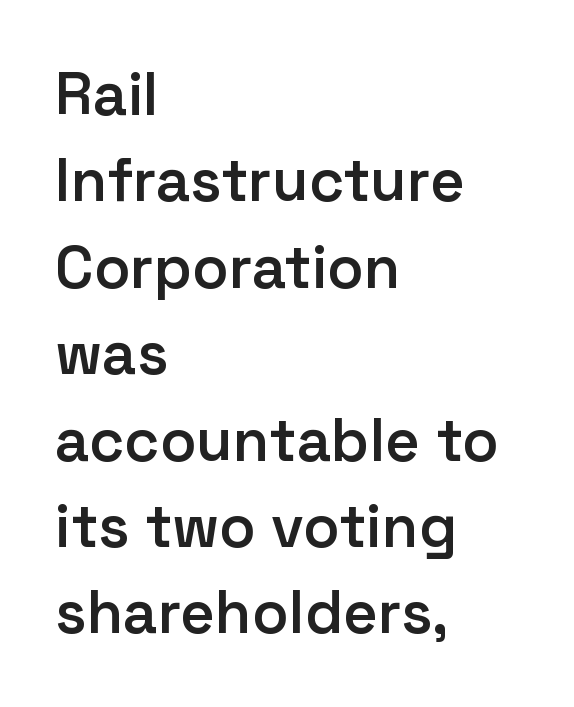
The passage shown is typed in a proportional face where columns would drift. Baseline-to-baseline distance is the conventional proportion of letter height. Look at the bottom of the vertical strokes: they stop flat, with no serifs. Weight: semibold (demi). Observe the ordinary spacing: letters are neighbours, not strangers.
